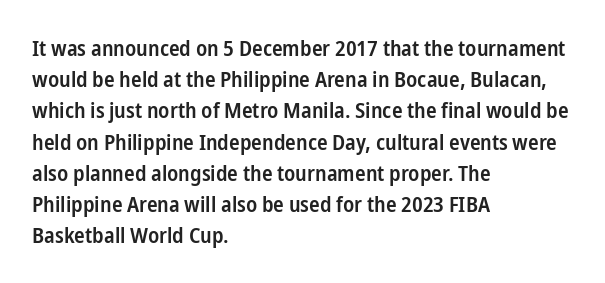
{"italic": "no", "bold": "semi", "underline": "no", "align": "left", "line_spacing": "normal", "line_spacing_ratio": 1.42, "letter_spacing": "normal", "letter_spacing_em": 0.0, "glyph_px": 22}
